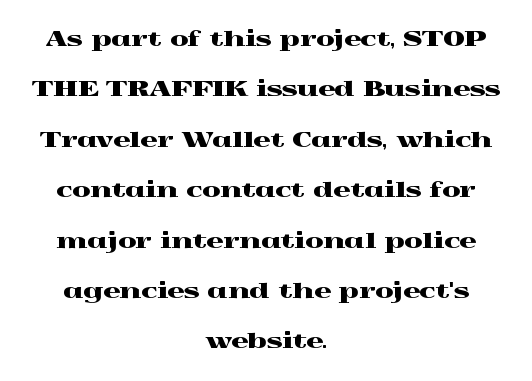
Q: Is the text italic (slanted)? A: No, it is upright.
Q: Is the text underlined? A: No.
Q: How is the paragraph aligned? A: Centered.
Q: Is the spacing between letters normal or unusually wide? A: Normal.
Q: Is the spacing between lines tight, normal or loose? A: Loose.
